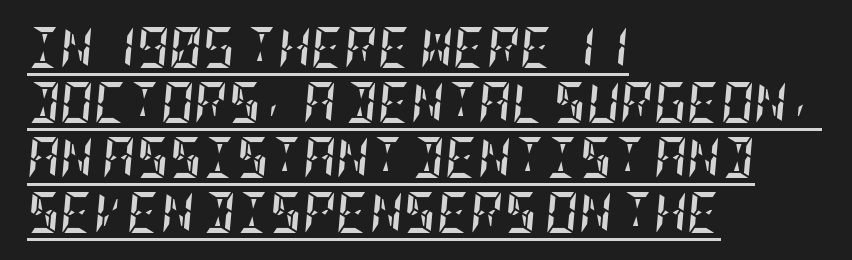
The block of text has a typical density, with ordinary space between rows. Is the block centered? No — it sits flush against the left margin. Posture: slanted. A continuous stroke trails under the words, as in a hyperlink.
